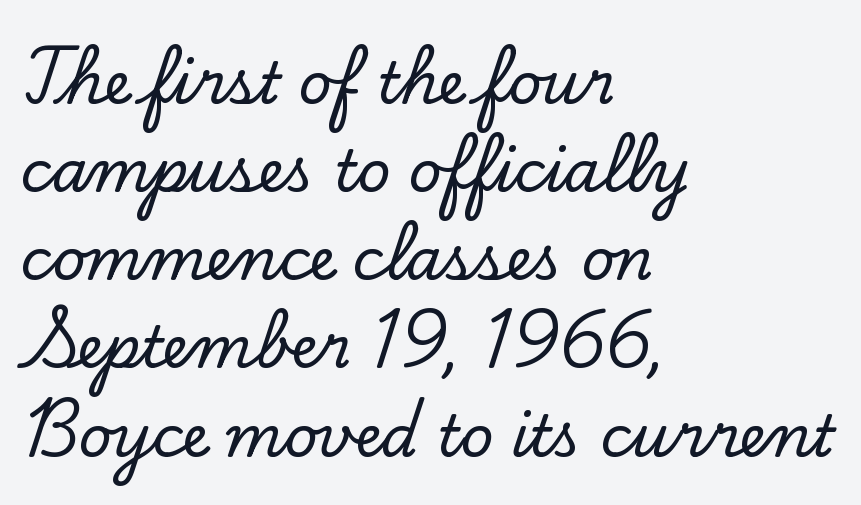
The image shows 58 px serif type; set left-aligned, normal line spacing (1.52x), normal letter spacing, not underlined; low stroke contrast and a small x-height.
